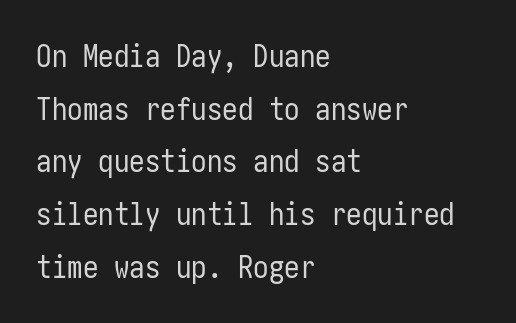
Weight: not bold — regular or lighter. Successive baselines arrive at the customary interval. Just letters on the line, the space beneath them empty. Characters remain perfectly vertical along every line.
